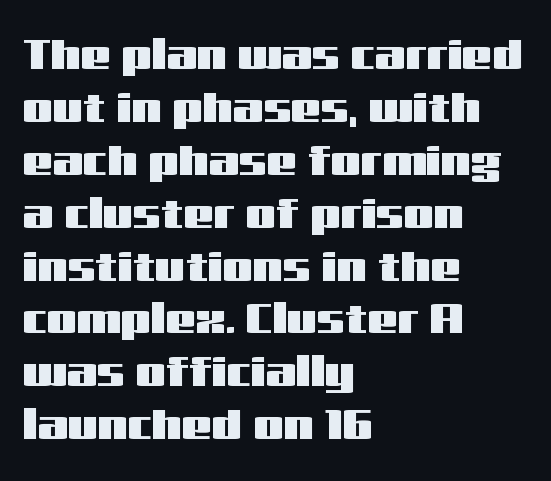
Q: Is the text italic (slanted)? A: No, it is upright.
Q: Is the typeface a serif or a sans-serif typeface? A: Sans-serif.
Q: Is the text underlined? A: No.
Q: How is the paragraph aligned? A: Left-aligned.
Q: Is the spacing between letters normal or unusually wide? A: Normal.
Q: Width (condensed, normal, or wide)? A: Wide.
Q: Stroke contrast? A: Medium.
Q: x-height? A: Medium.
Q: Monospaced? A: No.
